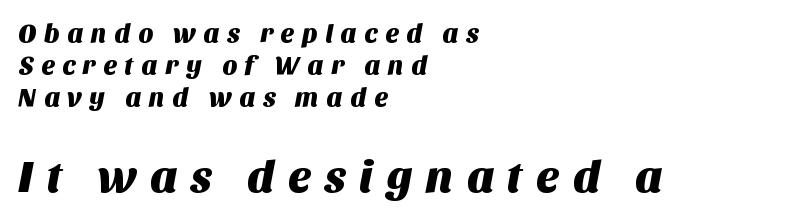
Anything drawn beneath the words? Only blank space. The composition opens small and finishes big. Short and long lines alike share a common starting point at left. Spacing between characters has been opened up far beyond the box default. Check where the strokes stop: nothing finishes them off — pure sans.
